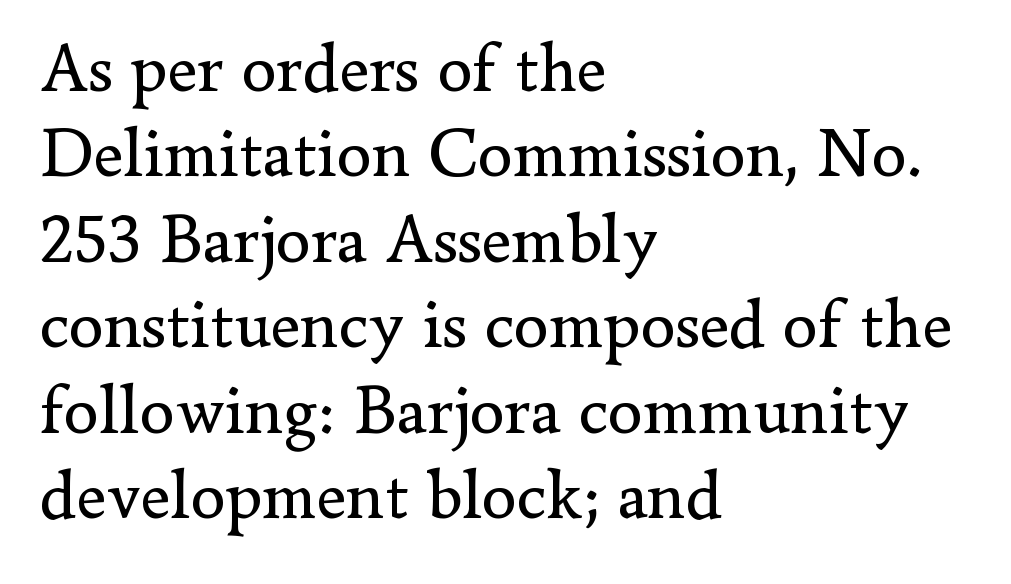
The image shows 70 px regular-weight serif type, upright; set left-aligned, line spacing 1.22x, normal letter spacing, not underlined; low stroke contrast and a small x-height.
